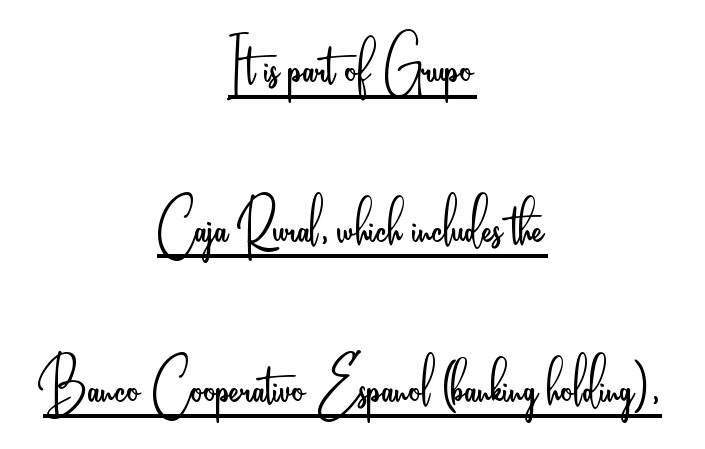
Q: Is the text bold? A: No.
Q: Is the typeface a serif or a sans-serif typeface? A: Sans-serif.
Q: Is the text underlined? A: Yes.
Q: How is the paragraph aligned? A: Centered.
Q: Is the spacing between letters normal or unusually wide? A: Normal.
Q: Is the spacing between lines tight, normal or loose? A: Loose.
Q: Width (condensed, normal, or wide)? A: Condensed.
Q: Stroke contrast? A: Low.
Q: x-height? A: Small.
Q: Monospaced? A: No.
